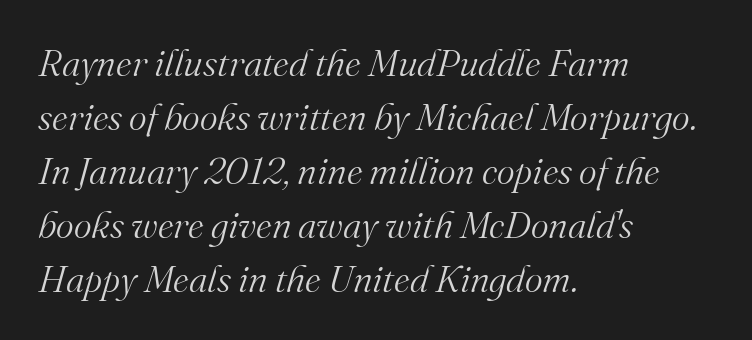
The image shows 38 px light serif type, italic (leaning right); set left-aligned, normal line spacing (1.42x), normal letter spacing, not underlined; medium stroke contrast and a small x-height.
